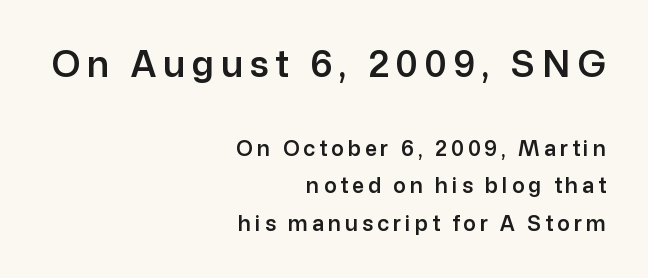
The image shows 36 px sans-serif type, upright; set right-aligned, line spacing 1.78x, not underlined; the first (top) block is 1.71x larger; low stroke contrast and a medium x-height.
